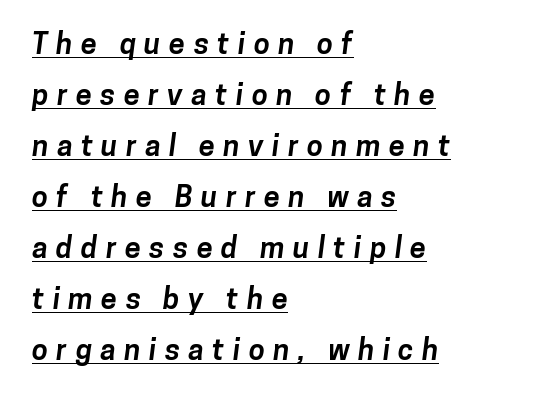
The image shows 29 px bold sans-serif type; set left-aligned, line spacing 1.76x, unusually wide letter spacing (+0.29 em), underlined; low stroke contrast and a medium x-height.
